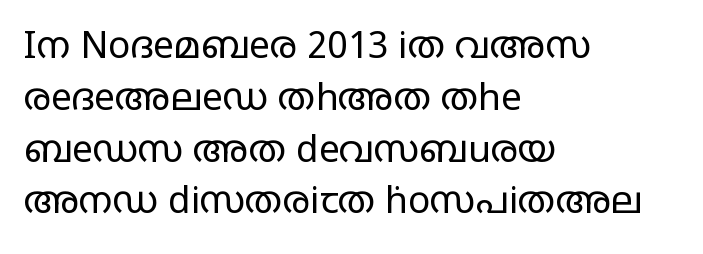
{"serif": "no", "italic": "no", "bold": "no", "weight": "regular", "width": "wide", "stroke_contrast": "low", "x_height": "large", "monospaced": "no", "underline": "no", "align": "left", "line_spacing": "normal", "line_spacing_ratio": 1.4, "letter_spacing": "normal", "letter_spacing_em": 0.0, "glyph_px": 37}
